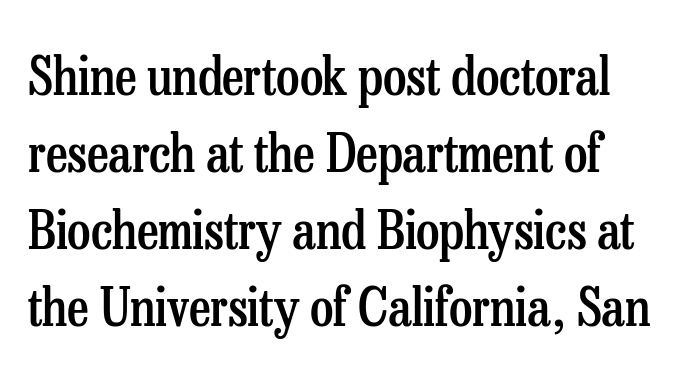
Q: Is the text bold? A: Semi-bold.
Q: Is the text italic (slanted)? A: No, it is upright.
Q: Is the typeface a serif or a sans-serif typeface? A: Serif.
Q: Is the text underlined? A: No.
Q: How is the paragraph aligned? A: Left-aligned.
Q: Is the spacing between letters normal or unusually wide? A: Normal.
Q: Is the spacing between lines tight, normal or loose? A: Normal.
Q: Width (condensed, normal, or wide)? A: Condensed.
Q: Stroke contrast? A: Low.
Q: x-height? A: Medium.
Q: Monospaced? A: No.
